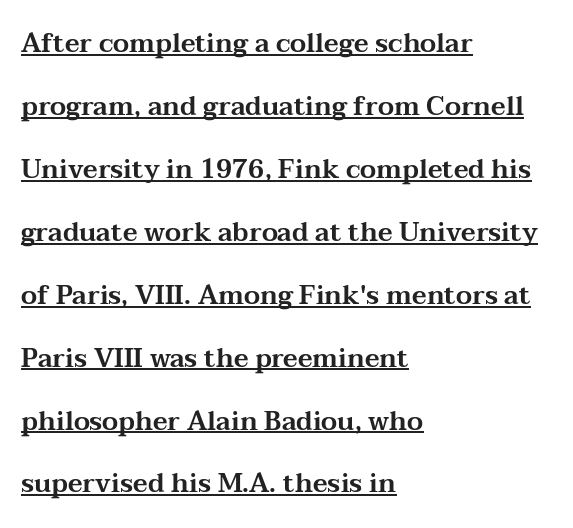
Looks like someone drew a line under every word here. Is there any slant? The stems are plumb. Is there much room between lines? Yes — plenty of vertical air separates them. Horizontally, the lines are justified to the leading edge only.
